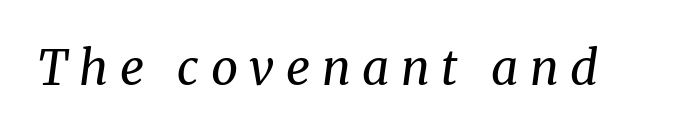
The image shows 48 px regular-weight serif type, italic (leaning right); set unusually wide letter spacing (+0.24 em), not underlined; medium stroke contrast and a medium x-height.
